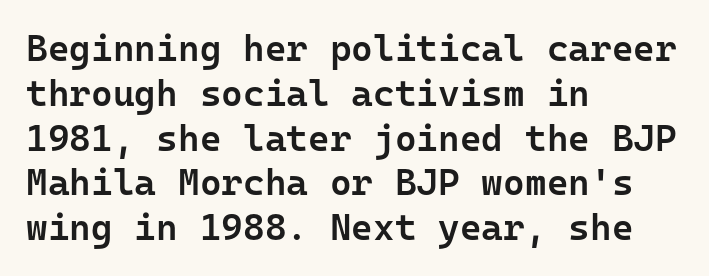
The image shows 37 px semibold sans-serif type, upright, monospaced; set left-aligned, line spacing 1.21x, normal letter spacing, not underlined; low stroke contrast and a medium x-height.
